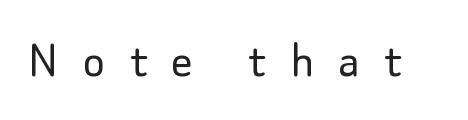
Q: Is the text bold? A: No.
Q: Is the text italic (slanted)? A: No, it is upright.
Q: Is the typeface a serif or a sans-serif typeface? A: Sans-serif.
Q: Is the text underlined? A: No.
Q: Is the spacing between letters normal or unusually wide? A: Unusually wide.
Q: Width (condensed, normal, or wide)? A: Normal.
Q: Stroke contrast? A: Low.
Q: x-height? A: Small.
Q: Monospaced? A: No.
